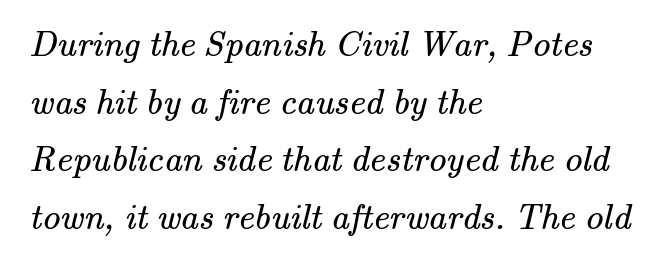
Q: Is the text bold? A: No.
Q: Is the typeface a serif or a sans-serif typeface? A: Serif.
Q: Is the text underlined? A: No.
Q: How is the paragraph aligned? A: Left-aligned.
Q: Is the spacing between letters normal or unusually wide? A: Normal.
Q: Is the spacing between lines tight, normal or loose? A: Normal.
Q: Width (condensed, normal, or wide)? A: Normal.
Q: Stroke contrast? A: Medium.
Q: x-height? A: Small.
Q: Monospaced? A: No.
